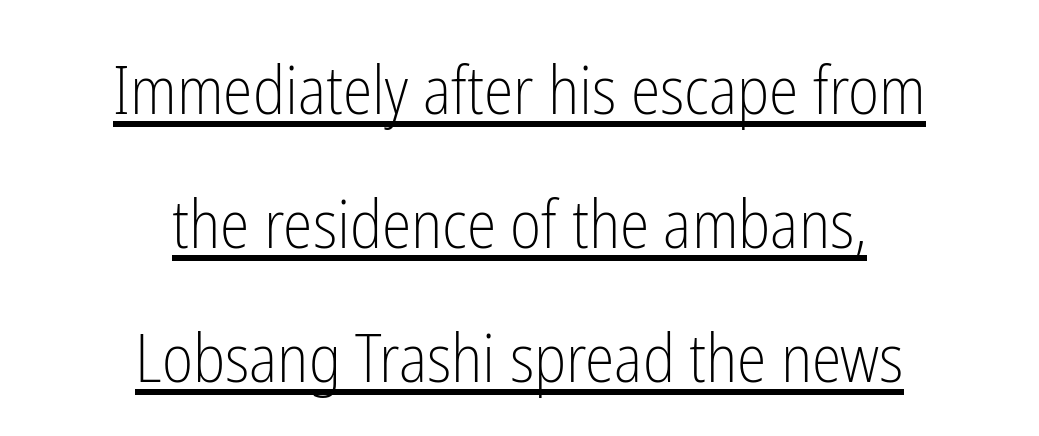
Q: Is the text bold? A: No.
Q: Is the text italic (slanted)? A: No, it is upright.
Q: Is the typeface a serif or a sans-serif typeface? A: Sans-serif.
Q: Is the text underlined? A: Yes.
Q: How is the paragraph aligned? A: Centered.
Q: Is the spacing between letters normal or unusually wide? A: Normal.
Q: Is the spacing between lines tight, normal or loose? A: Loose.
Q: Width (condensed, normal, or wide)? A: Condensed.
Q: Stroke contrast? A: Low.
Q: x-height? A: Medium.
Q: Monospaced? A: No.
